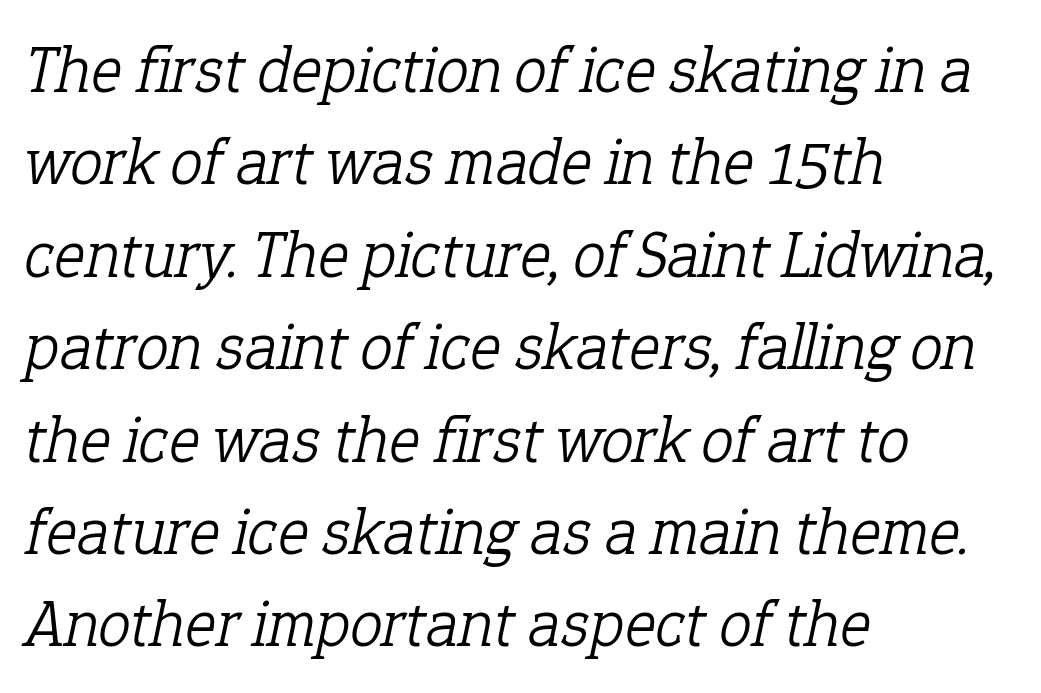
Q: Is the text bold? A: No.
Q: Is the text italic (slanted)? A: Yes, it leans right by about 12 degrees.
Q: Is the typeface a serif or a sans-serif typeface? A: Serif.
Q: Is the text underlined? A: No.
Q: How is the paragraph aligned? A: Left-aligned.
Q: Is the spacing between letters normal or unusually wide? A: Normal.
Q: Is the spacing between lines tight, normal or loose? A: Normal.
Q: Width (condensed, normal, or wide)? A: Normal.
Q: Stroke contrast? A: Low.
Q: x-height? A: Medium.
Q: Monospaced? A: No.
